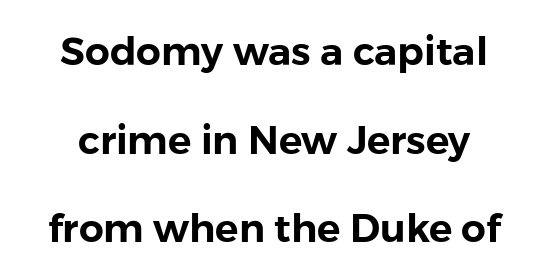
The characters display no serif detailing; their extremities are plain. Descenders are the only things crossing below the line. Note the varied advance widths — an 'i' is clearly narrower than an 'm'. How would I describe the line gaps? Wide and relaxed.
